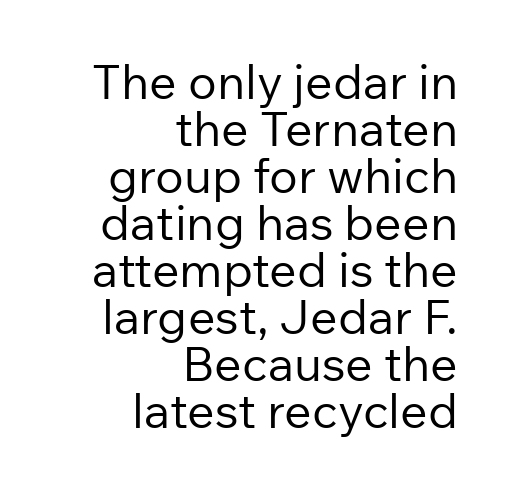
{"serif": "no", "italic": "no", "bold": "no", "weight": "regular", "width": "normal", "stroke_contrast": "low", "x_height": "medium", "monospaced": "no", "underline": "no", "align": "right", "line_spacing": "tight", "line_spacing_ratio": 0.98, "letter_spacing": "normal", "letter_spacing_em": 0.0, "glyph_px": 48}
